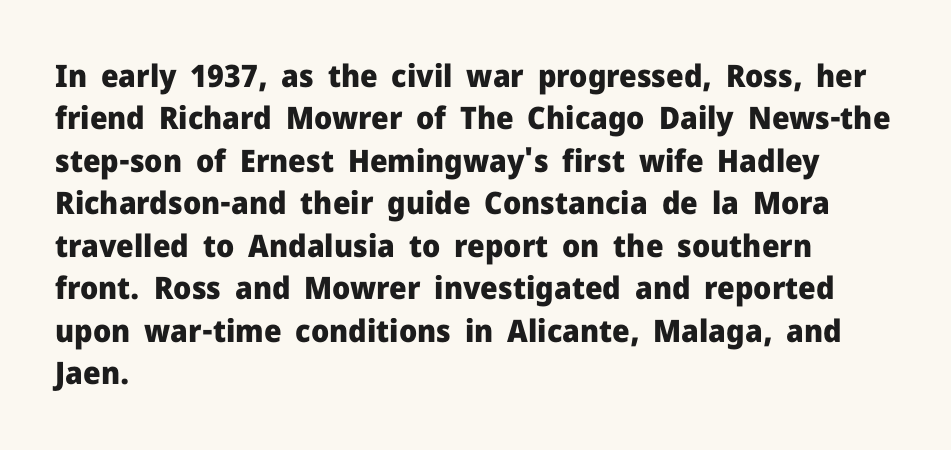
The image shows 31 px heavy sans-serif type, upright; set left-aligned, normal line spacing (1.37x), normal letter spacing, not underlined; low stroke contrast and a medium x-height.
